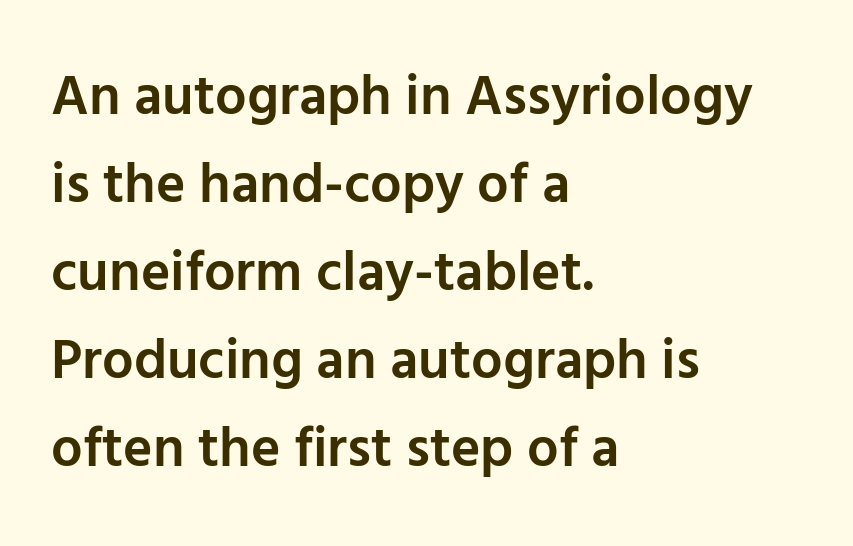
Underlining? Definitely not there. Line starts are locked; line ends wander. Stroke thickness is moderately raised; the sample reads as semibold. A normal amount of white space separates one row of letters from the next. Is this a fixed-width face? No — the glyphs have proportional, varying widths. Caption: standard tracking, unaltered.
